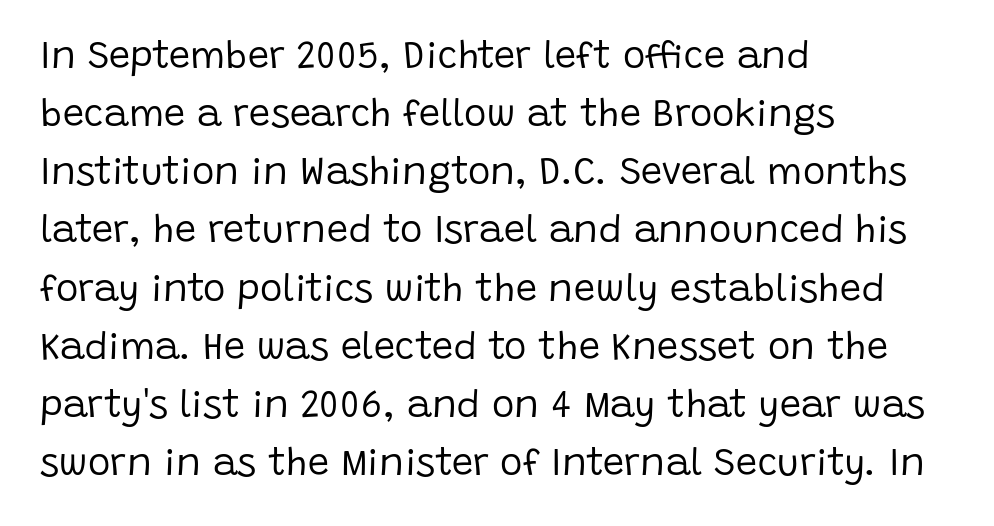
{"serif": "no", "italic": "no", "bold": "no", "weight": "regular", "width": "normal", "stroke_contrast": "low", "x_height": "large", "monospaced": "no", "underline": "no", "align": "left", "line_spacing": "normal", "line_spacing_ratio": 1.53, "letter_spacing": "normal", "letter_spacing_em": 0.0, "glyph_px": 38}
